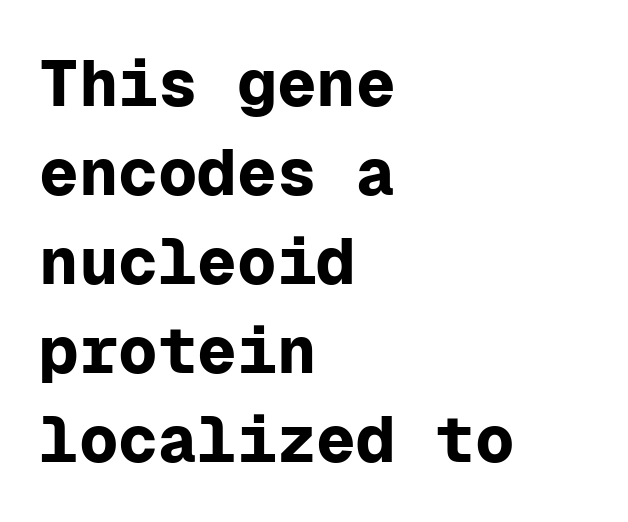
The image shows 66 px bold sans-serif type, upright, monospaced; set left-aligned, normal line spacing (1.35x), normal letter spacing, not underlined; low stroke contrast and a medium x-height.
